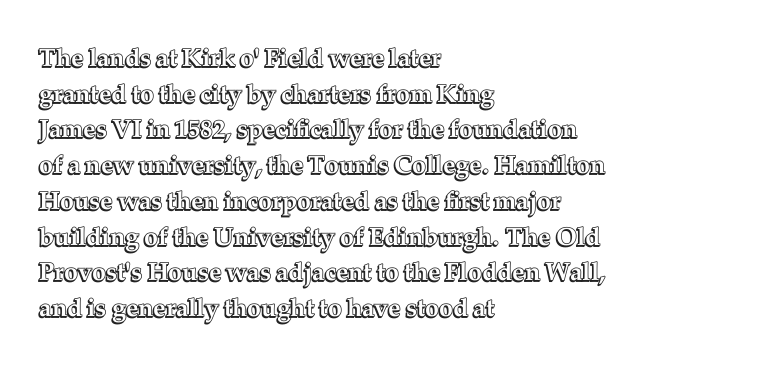
Glyph-to-glyph distance matches everyday printed text. The baseline area is clear. These lines are set flush left with a ragged right edge. Designer's note — italics off, roman on. The rendering uses a moderate line-height, typical for paragraphs.
